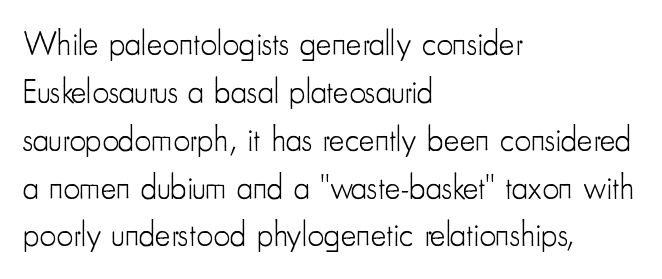
The letters sit at their default tracking, neither squeezed nor spread. This rendering uses left alignment, leaving the right contour irregular. In terms of posture, this sample is upright. Think standard paragraph weight, or any step lighter than that.
